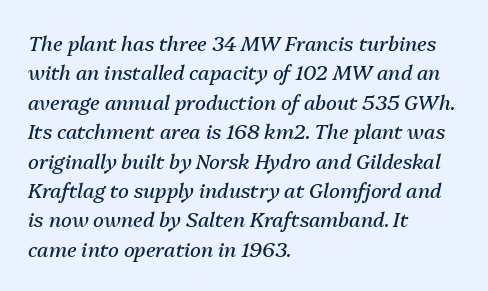
{"italic": "yes", "lean": "right", "slant_degrees": 13, "bold": "no", "underline": "no", "align": "left", "line_spacing": "normal", "line_spacing_ratio": 1.47, "letter_spacing": "normal", "letter_spacing_em": 0.0, "glyph_px": 20}
